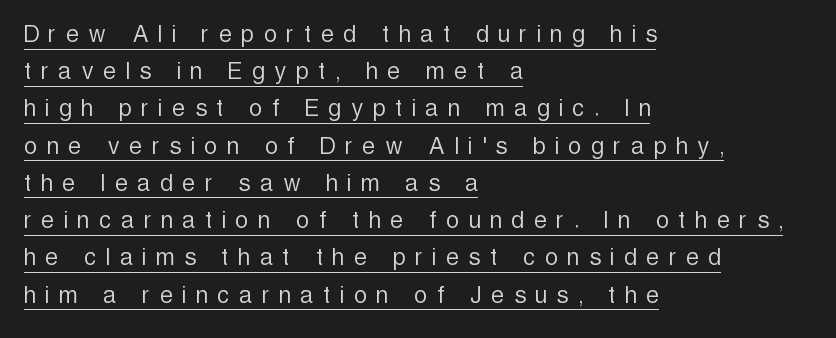
Q: Is the text bold? A: No.
Q: Is the text italic (slanted)? A: No, it is upright.
Q: Is the typeface a serif or a sans-serif typeface? A: Sans-serif.
Q: Is the text underlined? A: Yes.
Q: How is the paragraph aligned? A: Left-aligned.
Q: Is the spacing between letters normal or unusually wide? A: Unusually wide.
Q: Is the spacing between lines tight, normal or loose? A: Normal.
Q: Width (condensed, normal, or wide)? A: Condensed.
Q: x-height? A: Medium.
Q: Monospaced? A: No.
